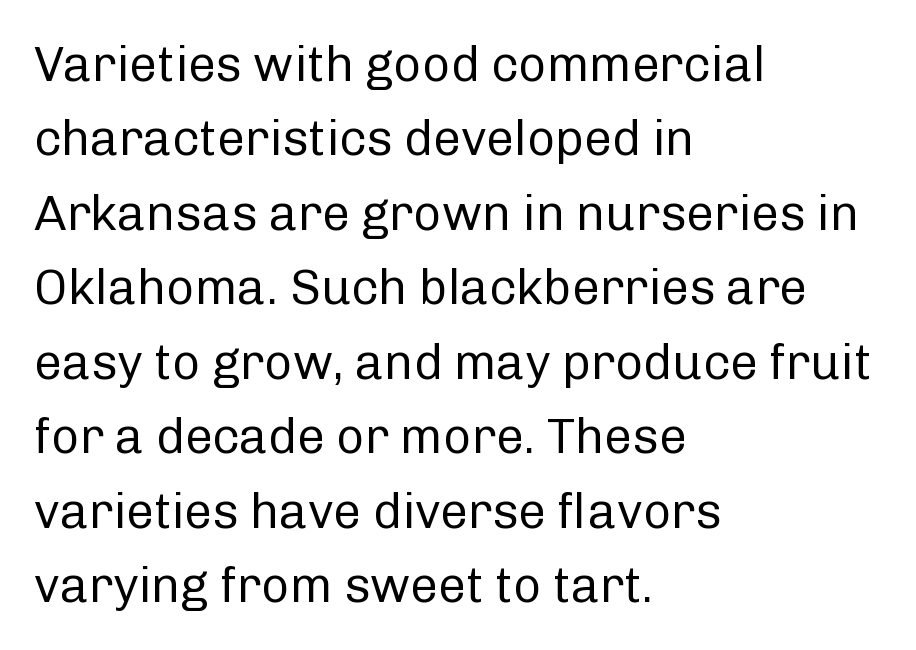
This sample has the flowing, uneven cadence of proportional lettering. Beneath every word, the page is bare. The cut favours lightness, reaching ordinary text weight at its darkest. Each new line begins a customary step beneath the previous one. These lines are set flush left with a ragged right edge.
